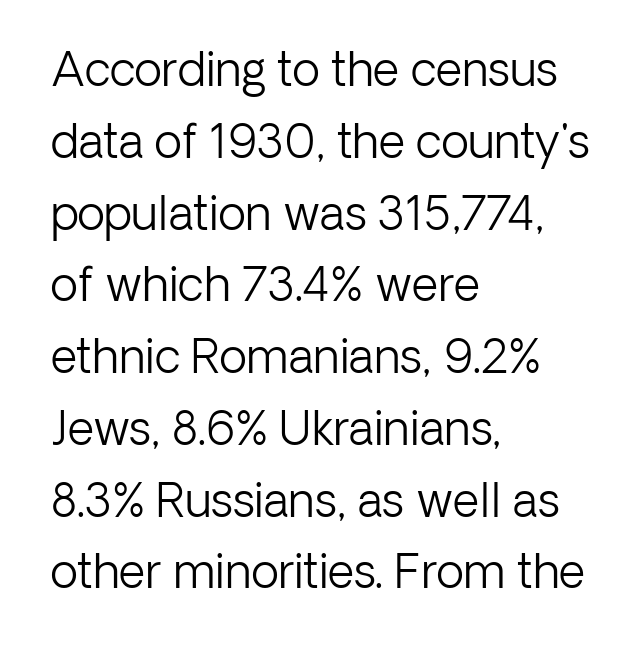
{"serif": "no", "italic": "no", "bold": "no", "weight": "light", "width": "normal", "stroke_contrast": "low", "x_height": "medium", "monospaced": "no", "underline": "no", "align": "left", "line_spacing": "normal", "line_spacing_ratio": 1.56, "letter_spacing": "normal", "letter_spacing_em": 0.0, "glyph_px": 46}
